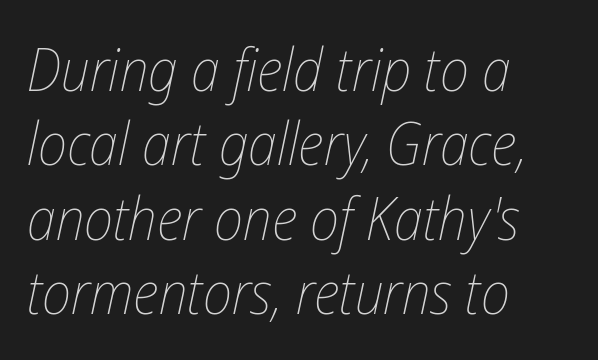
Spacing verdict: proportional, widths tailored to each character. The letterforms sit at book weight or below. Notice how the stems are inclined rather than vertical — that's the hallmark of italics. Tracking value appears to be zero — textbook default spacing.
